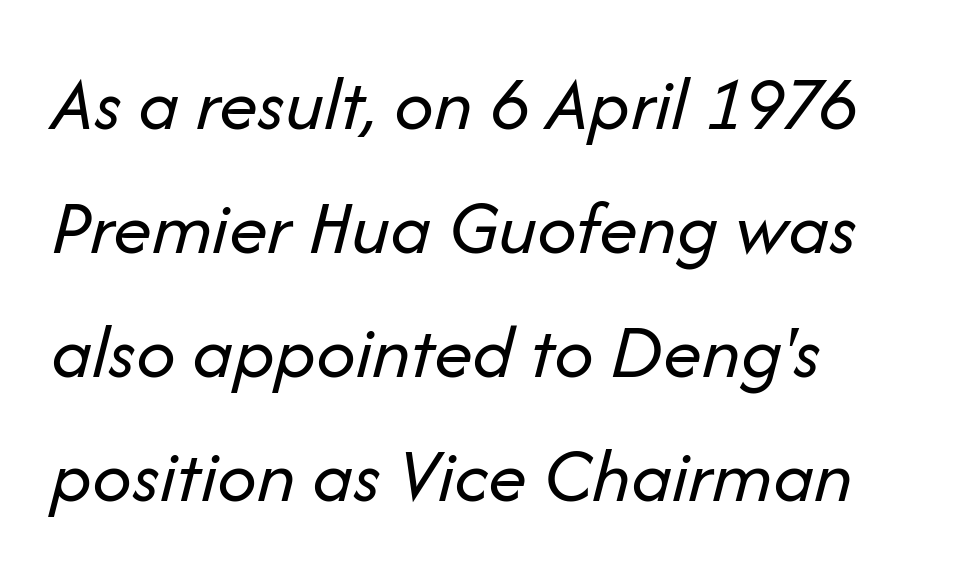
{"italic": "yes", "lean": "right", "slant_degrees": 14, "bold": "no", "weight": "regular", "width": "normal", "stroke_contrast": "low", "x_height": "medium", "monospaced": "no", "underline": "no", "align": "left", "line_spacing": "normal", "line_spacing_ratio": 1.59, "letter_spacing": "normal", "letter_spacing_em": 0.0, "glyph_px": 78}
